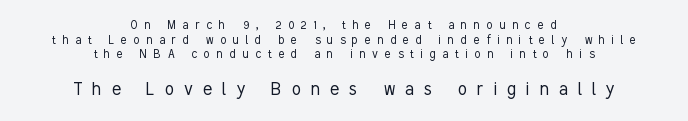
{"italic": "no", "bold": "no", "underline": "no", "align": "center", "line_spacing": "tight", "line_spacing_ratio": 1.05, "letter_spacing": "wide", "letter_spacing_em": 0.48, "larger_block": "second", "size_ratio": 1.5, "glyph_px": 21}
